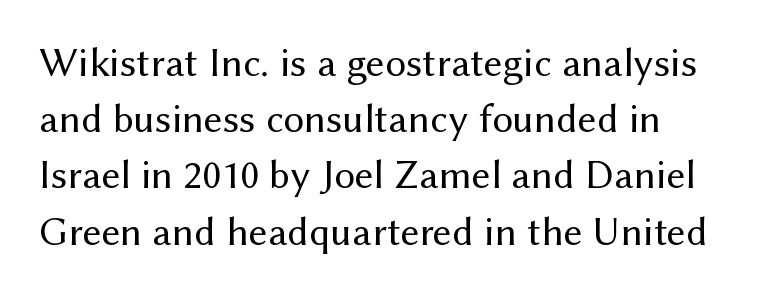
{"serif": "no", "italic": "no", "bold": "no", "weight": "regular", "width": "normal", "stroke_contrast": "medium", "x_height": "medium", "monospaced": "no", "underline": "no", "line_spacing": "normal", "line_spacing_ratio": 1.37, "letter_spacing": "normal", "letter_spacing_em": 0.0, "glyph_px": 41}
